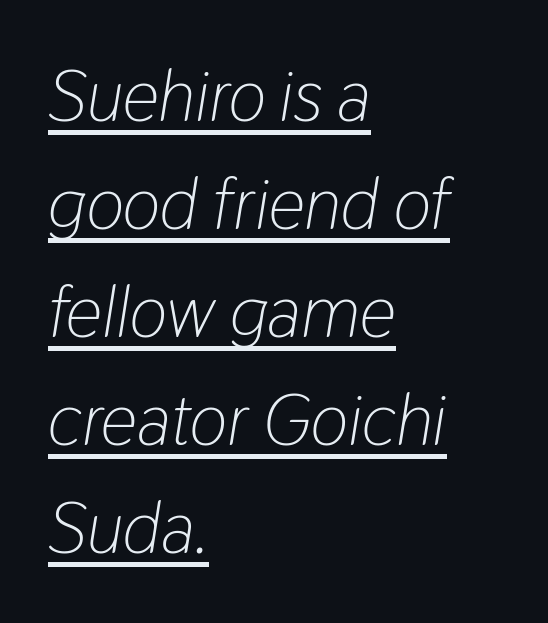
Q: Is the text bold? A: No.
Q: Is the text italic (slanted)? A: Yes, it leans right by about 9 degrees.
Q: Is the text underlined? A: Yes.
Q: How is the paragraph aligned? A: Left-aligned.
Q: Is the spacing between letters normal or unusually wide? A: Normal.
Q: Is the spacing between lines tight, normal or loose? A: Normal.
Q: Width (condensed, normal, or wide)? A: Condensed.
Q: Stroke contrast? A: Low.
Q: x-height? A: Medium.
Q: Monospaced? A: No.
